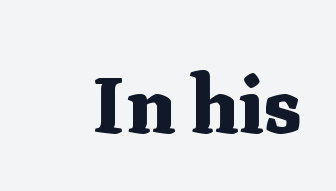
Regarding serifs, this sample has them. The specimen reads as upright at a glance. This sample has the flowing, uneven cadence of proportional lettering. Here the glyphs are tracked normally, forming tight word shapes. Descenders hang freely into open space.
